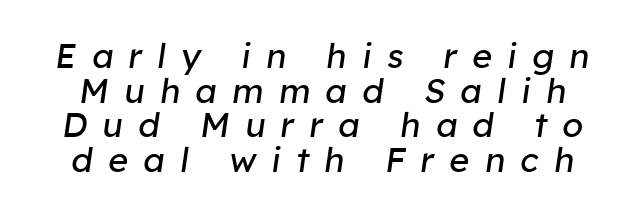
The text carries the slant typical of an italic or oblique font. Leading: reduced. Do the characters align in a grid? No, the font is proportional. What stands out about the letter spacing? Its width — letters are far apart. The gap between lines stays unmarked.
